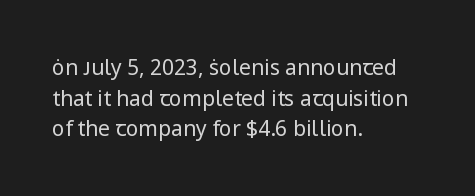
The image shows 21 px text type, upright; set left-aligned, normal line spacing (1.46x), normal letter spacing, not underlined.
